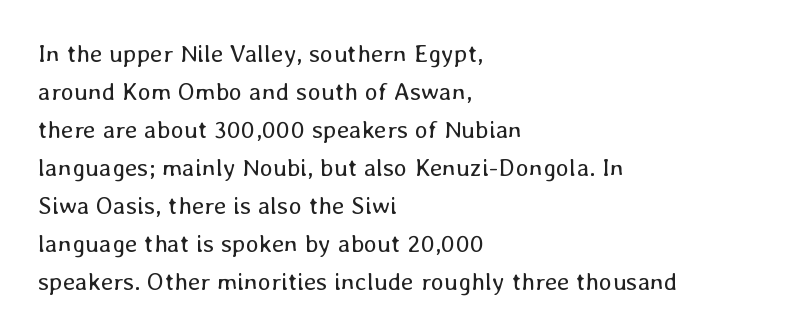
Q: Is the text bold? A: No.
Q: Is the text italic (slanted)? A: No, it is upright.
Q: Is the text underlined? A: No.
Q: How is the paragraph aligned? A: Left-aligned.
Q: Is the spacing between letters normal or unusually wide? A: Normal.
Q: Is the spacing between lines tight, normal or loose? A: Normal.
